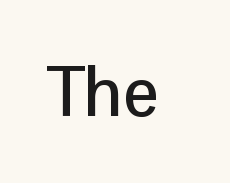
The passage shown is not underscored anywhere. A typesetter would call this proportional, since set widths differ per character. No italicization has been applied; the sample stays upright. The face used here is rendered with its standard letterfit. Classification — sans serif.
